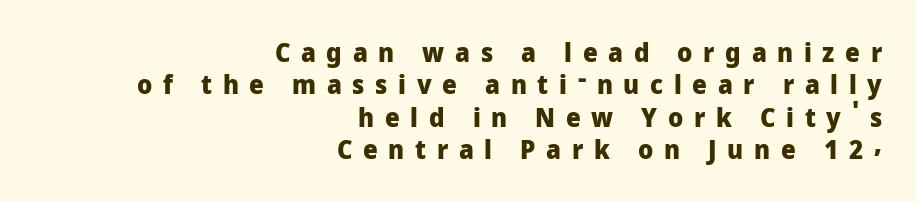
Q: Is the text bold? A: Yes.
Q: Is the text italic (slanted)? A: No, it is upright.
Q: Is the text underlined? A: No.
Q: How is the paragraph aligned? A: Right-aligned.
Q: Is the spacing between letters normal or unusually wide? A: Unusually wide.
Q: Is the spacing between lines tight, normal or loose? A: Normal.
